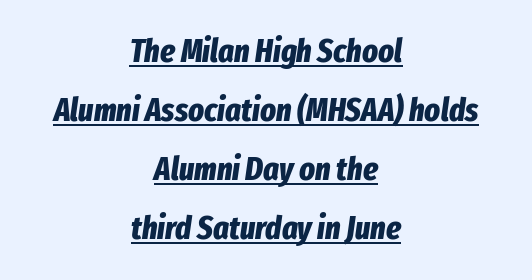
The image shows 33 px bold, condensed type, italic (leaning right); set centered, line spacing 1.79x, normal letter spacing, underlined; low stroke contrast and a medium x-height.
